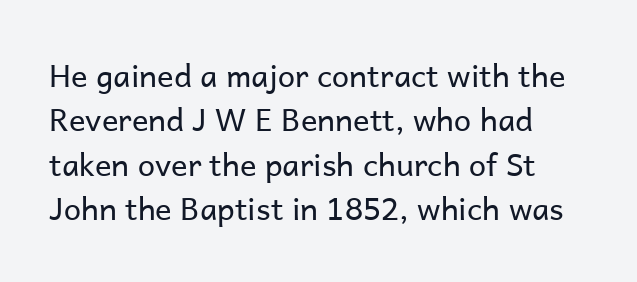
The image shows 31 px regular-weight sans-serif type, upright; set left-aligned, normal line spacing (1.43x), normal letter spacing, not underlined; low stroke contrast and a medium x-height.
